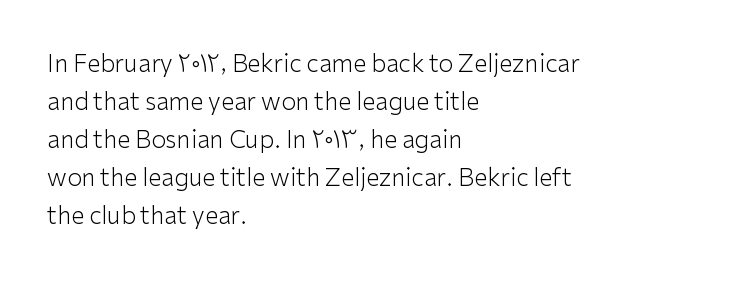
{"italic": "no", "bold": "no", "underline": "no", "align": "left", "line_spacing": "normal", "line_spacing_ratio": 1.58, "letter_spacing": "normal", "letter_spacing_em": 0.0, "glyph_px": 24}
